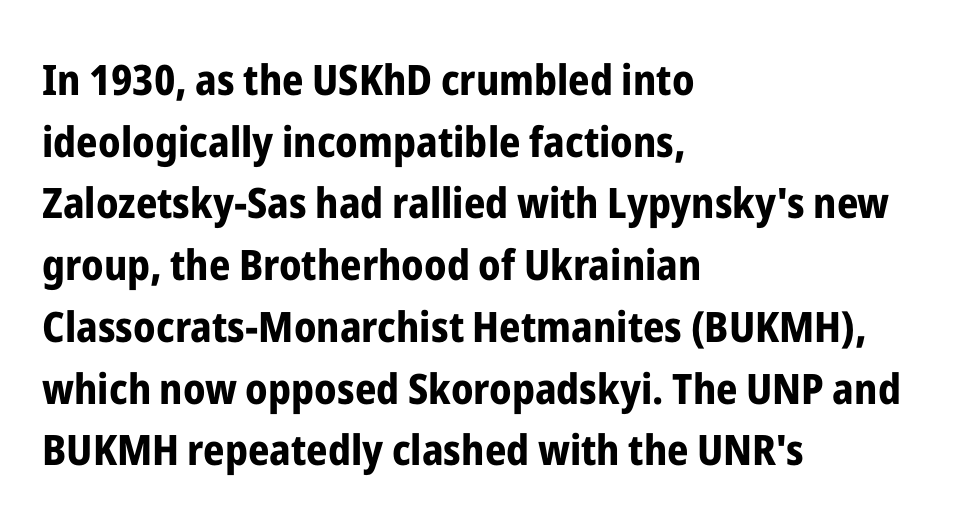
The image shows 42 px bold, condensed sans-serif type, upright; set left-aligned, normal line spacing (1.47x), normal letter spacing, not underlined; low stroke contrast and a medium x-height.
